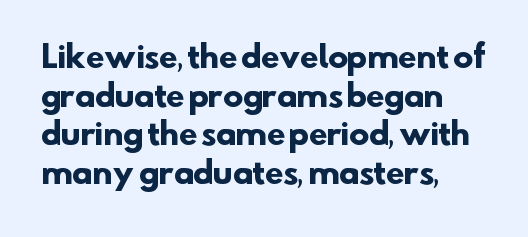
Q: Is the text bold? A: Yes.
Q: Is the typeface a serif or a sans-serif typeface? A: Sans-serif.
Q: Is the text underlined? A: No.
Q: How is the paragraph aligned? A: Left-aligned.
Q: Is the spacing between letters normal or unusually wide? A: Normal.
Q: Is the spacing between lines tight, normal or loose? A: Normal.
Q: Width (condensed, normal, or wide)? A: Normal.
Q: Stroke contrast? A: Low.
Q: x-height? A: Small.
Q: Monospaced? A: No.
